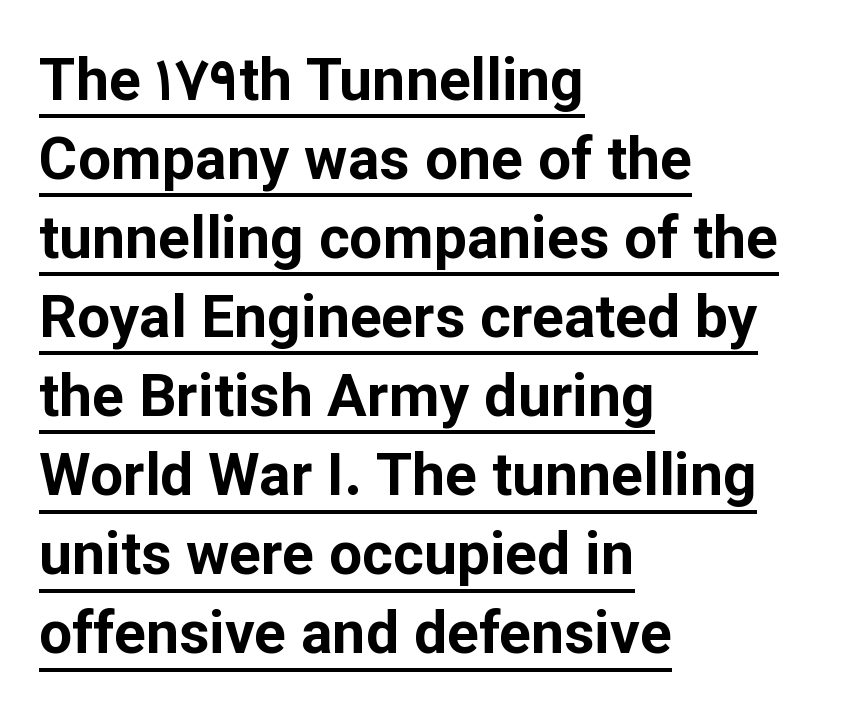
{"serif": "no", "italic": "no", "bold": "yes", "weight": "bold", "width": "normal", "stroke_contrast": "low", "x_height": "medium", "monospaced": "no", "underline": "yes", "align": "left", "line_spacing": "normal", "line_spacing_ratio": 1.34, "letter_spacing": "normal", "letter_spacing_em": 0.0, "glyph_px": 59}
